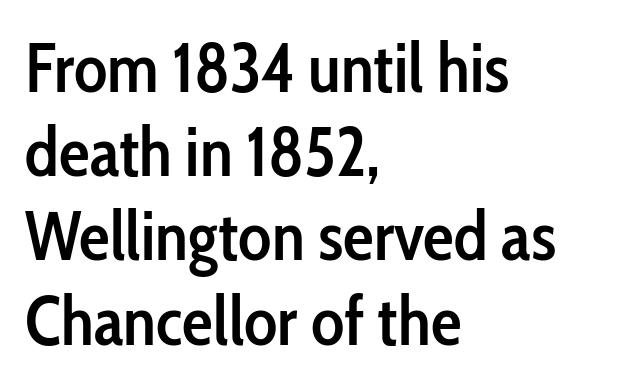
Q: Is the text bold? A: Semi-bold.
Q: Is the text italic (slanted)? A: No, it is upright.
Q: Is the typeface a serif or a sans-serif typeface? A: Sans-serif.
Q: Is the text underlined? A: No.
Q: How is the paragraph aligned? A: Left-aligned.
Q: Is the spacing between letters normal or unusually wide? A: Normal.
Q: Width (condensed, normal, or wide)? A: Condensed.
Q: Stroke contrast? A: Low.
Q: x-height? A: Medium.
Q: Monospaced? A: No.
